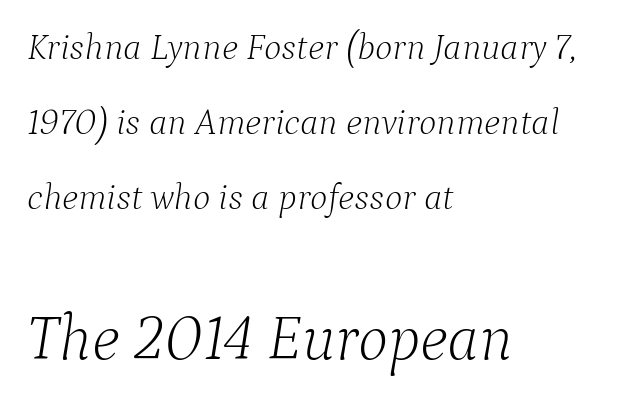
The image shows 64 px light serif type, italic (leaning right); set left-aligned, loose line spacing (2.03x), normal letter spacing, not underlined; the second (bottom) block is 1.73x larger; low stroke contrast and a medium x-height.
